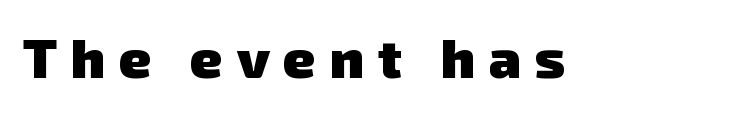
Each row of text sits above clean, open space. These words are printed bold, with thick strokes throughout. Do the characters align in a grid? No, the font is proportional. The font family rendered here belongs to the sans-serif group. The passage shown has open, widely tracked lettering throughout.
